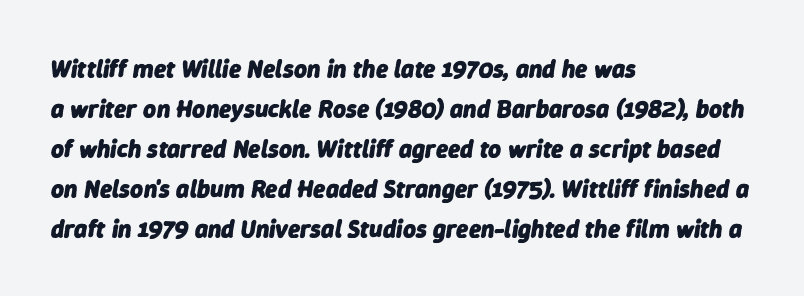
What weight is shown? A full bold with thick strokes. Notice how the passage keeps a crisp vertical edge on the left only. The letterforms sit shoulder to shoulder at normal distance. Does the lettering tilt? It does — this is italic. Descenders hang freely into open space. Horizontal bands of white between lines are of average thickness.
